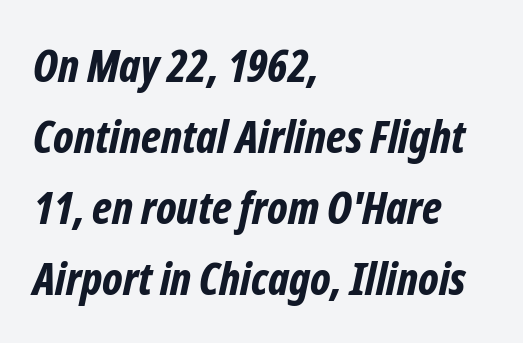
Q: Is the text bold? A: Yes.
Q: Is the text italic (slanted)? A: Yes, it leans right by about 12 degrees.
Q: Is the text underlined? A: No.
Q: How is the paragraph aligned? A: Left-aligned.
Q: Is the spacing between letters normal or unusually wide? A: Normal.
Q: Is the spacing between lines tight, normal or loose? A: Normal.
Q: Width (condensed, normal, or wide)? A: Condensed.
Q: Stroke contrast? A: Low.
Q: x-height? A: Medium.
Q: Monospaced? A: No.
